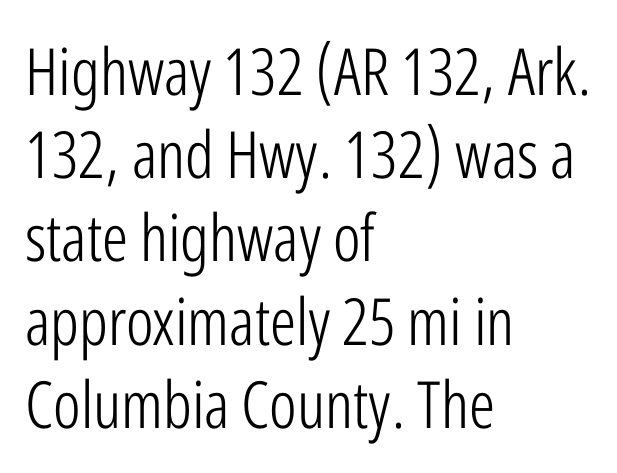
Letter spacing: default. The passage shown is not underscored anywhere. Reading down the column, the eye jumps a familiar distance to each next line. The compositor pushed each line to the left boundary.
